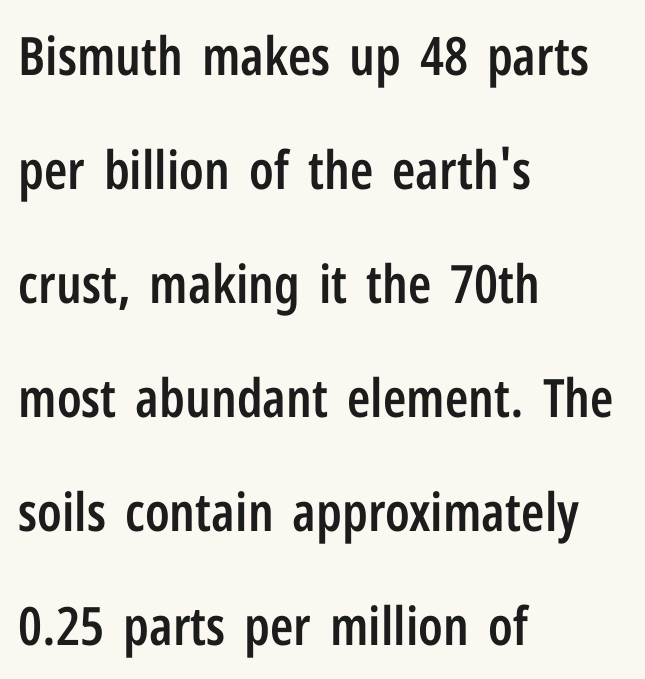
The image shows 53 px semibold, condensed sans-serif type, upright; set left-aligned, loose line spacing (2.15x), normal letter spacing, not underlined; low stroke contrast and a medium x-height.
